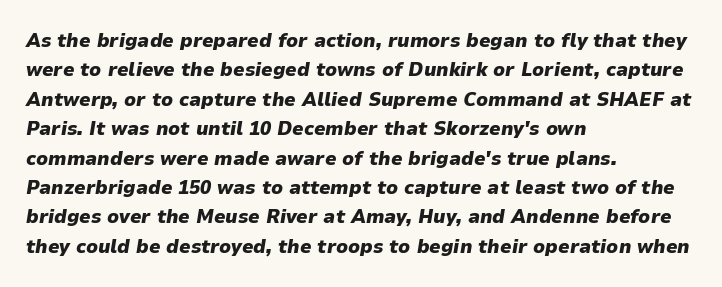
{"italic": "yes", "lean": "right", "slant_degrees": 9, "bold": "yes", "underline": "no", "align": "left", "line_spacing": "normal", "line_spacing_ratio": 1.47, "letter_spacing": "normal", "letter_spacing_em": 0.0, "glyph_px": 20}
